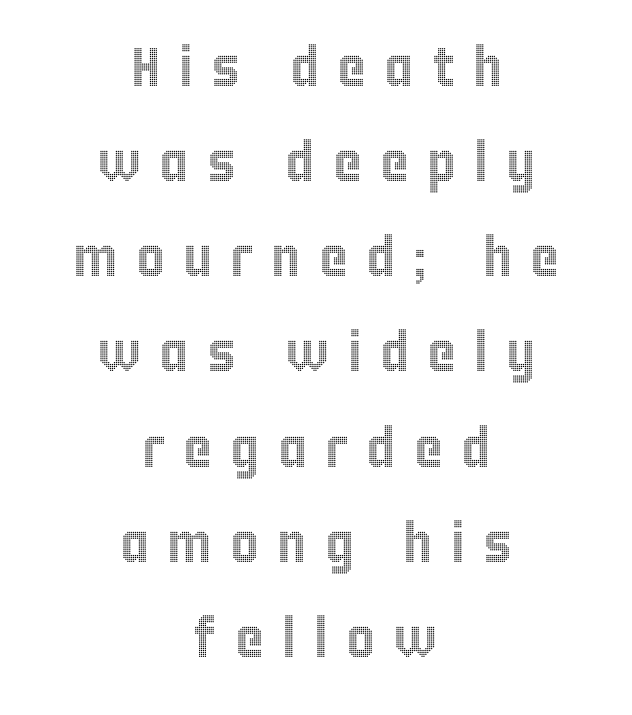
{"italic": "no", "width": "condensed", "x_height": "large", "monospaced": "no", "underline": "no", "align": "center", "line_spacing_ratio": 1.73, "letter_spacing": "wide", "letter_spacing_em": 0.33, "glyph_px": 55}
